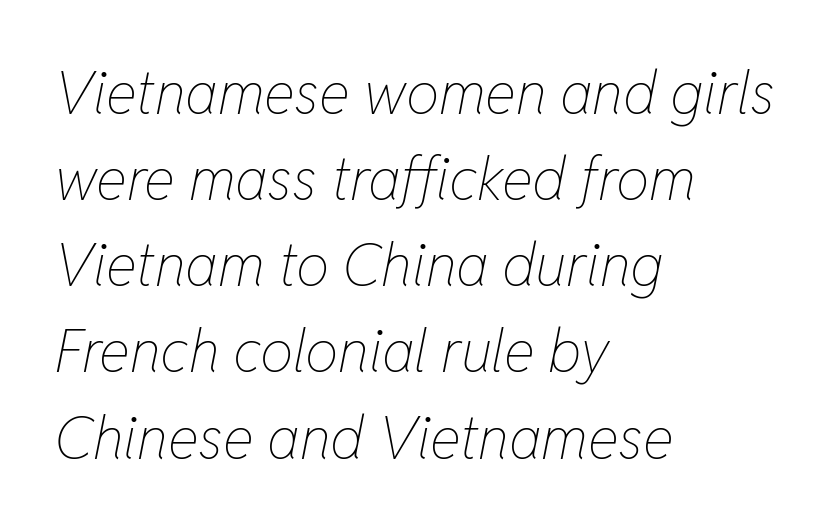
Rendered with sloped, italic letterforms. Here the designer chose a conventional face with non-uniform glyph widths. Is the stroke heavy? The answer is a plain regular-or-lighter. There is no visible air inserted between adjacent glyphs.
